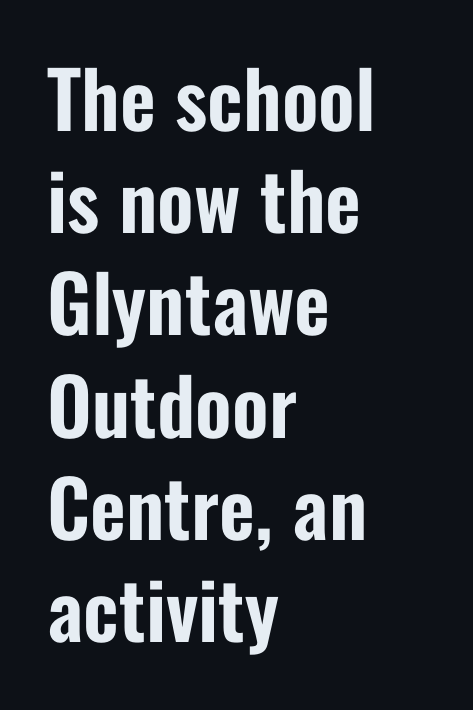
Note the varied advance widths — an 'i' is clearly narrower than an 'm'. The letters sit at their default tracking, neither squeezed nor spread. The rendering anchors every line to the left-hand side. Descenders hang freely into open space. Normally led — the rows are evenly, conventionally spaced. You can tell from the bare stems that sans-serif type was used.
